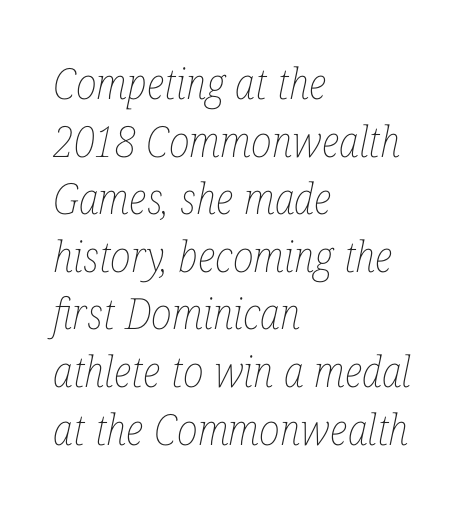
{"italic": "yes", "lean": "right", "slant_degrees": 12, "bold": "no", "weight": "thin", "width": "condensed", "stroke_contrast": "low", "x_height": "medium", "monospaced": "no", "underline": "no", "align": "left", "line_spacing": "normal", "line_spacing_ratio": 1.34, "letter_spacing": "normal", "letter_spacing_em": 0.0, "glyph_px": 43}
